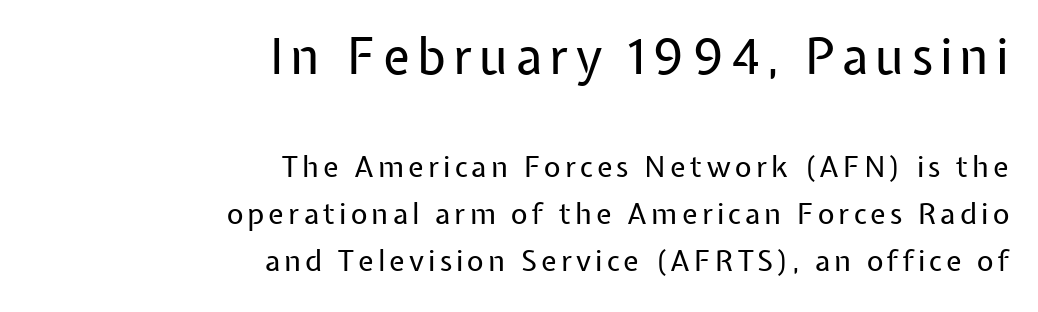
The lines in this sample share a right terminus and differ only in where they begin. Compared with a typical body face, this is equally light or lighter still. The rendering uses a moderate line-height, typical for paragraphs. Serifs: no, the terminals of the letterforms are clean. Tall strokes in this sample are plumb rather than angled. Letters rest on an invisible, unmarked baseline.
